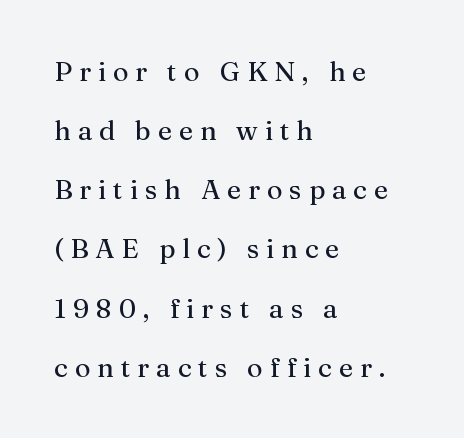
Q: Is the text bold? A: No.
Q: Is the text italic (slanted)? A: No, it is upright.
Q: Is the text underlined? A: No.
Q: How is the paragraph aligned? A: Left-aligned.
Q: Is the spacing between letters normal or unusually wide? A: Unusually wide.
Q: Is the spacing between lines tight, normal or loose? A: Loose.
